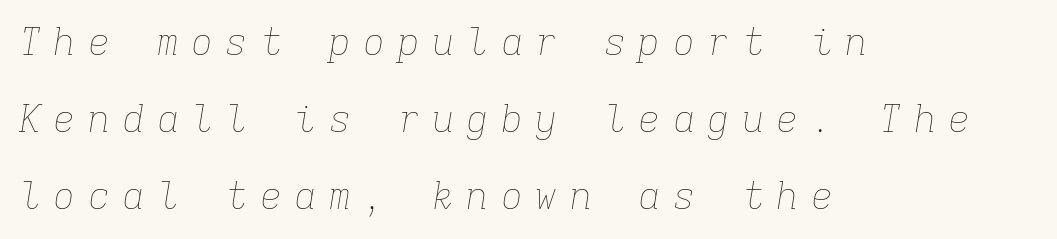
The image shows 37 px thin type, italic (leaning right), monospaced; set left-aligned, loose line spacing (2.08x), unusually wide letter spacing (+0.33 em), not underlined; low stroke contrast and a medium x-height.
